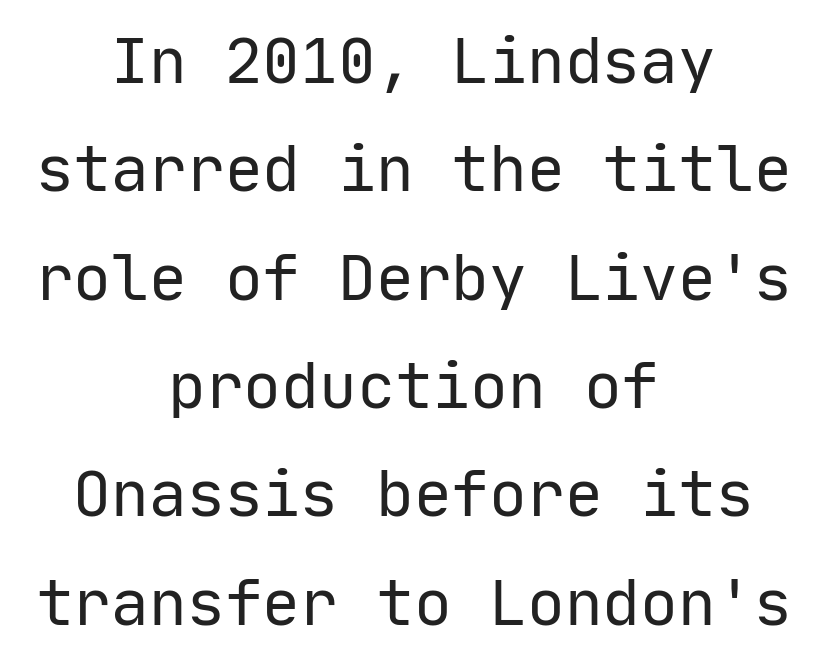
Q: Is the text bold? A: No.
Q: Is the text italic (slanted)? A: No, it is upright.
Q: Is the typeface a serif or a sans-serif typeface? A: Sans-serif.
Q: Is the text underlined? A: No.
Q: How is the paragraph aligned? A: Centered.
Q: Is the spacing between letters normal or unusually wide? A: Normal.
Q: Width (condensed, normal, or wide)? A: Normal.
Q: Stroke contrast? A: Low.
Q: x-height? A: Medium.
Q: Monospaced? A: Yes.
